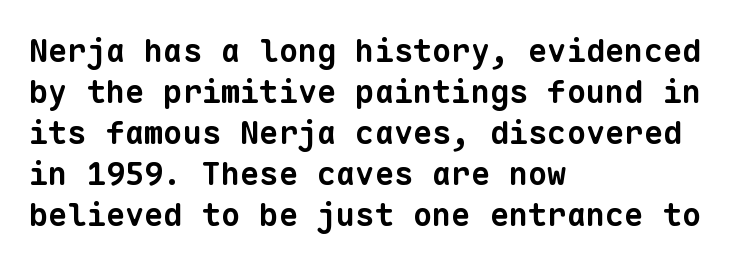
Decoration check: the copy has no underline. Fixed-width glyphs throughout — classic coding-font behaviour. There is no visible air inserted between adjacent glyphs. You can tell from the bare stems that sans-serif type was used. Compared with a centered layout, this one pins lines to the left instead. Rows of type keep a routine distance in the vertical direction.
